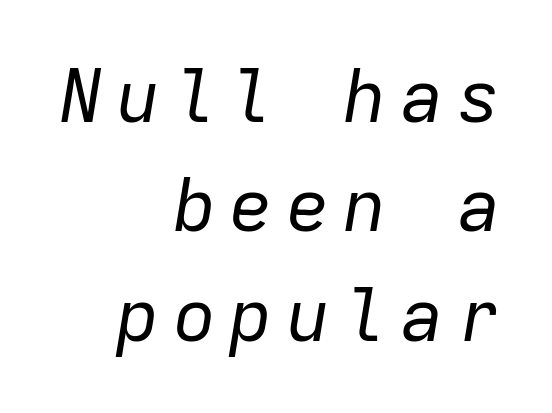
Q: Is the text bold? A: No.
Q: Is the text italic (slanted)? A: Yes, it leans right by about 9 degrees.
Q: Is the text underlined? A: No.
Q: How is the paragraph aligned? A: Right-aligned.
Q: Is the spacing between lines tight, normal or loose? A: Normal.
Q: Width (condensed, normal, or wide)? A: Normal.
Q: Stroke contrast? A: Low.
Q: x-height? A: Medium.
Q: Monospaced? A: Yes.
